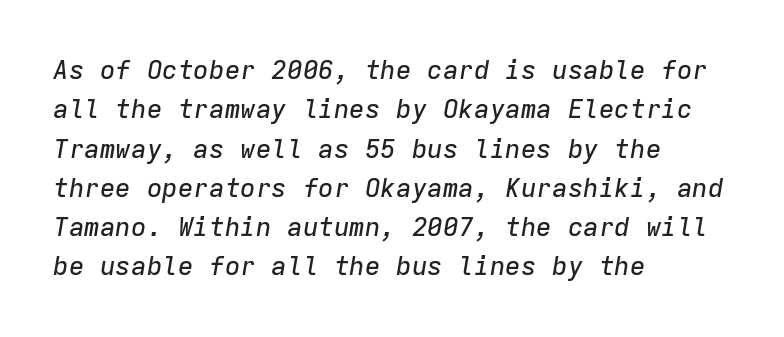
{"italic": "yes", "lean": "right", "slant_degrees": 9, "underline": "no", "align": "left", "line_spacing": "normal", "line_spacing_ratio": 1.51, "letter_spacing": "normal", "letter_spacing_em": 0.0, "glyph_px": 26}
